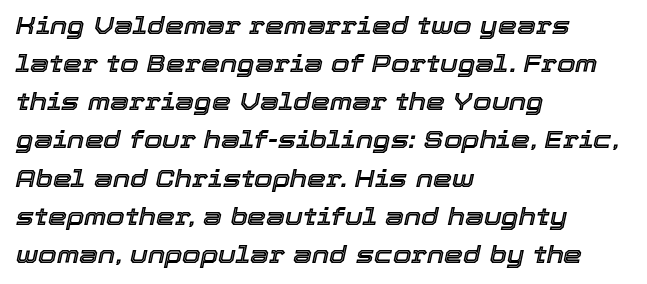
The image shows 24 px text type, italic (leaning right); set left-aligned, normal line spacing (1.59x), normal letter spacing, not underlined.
